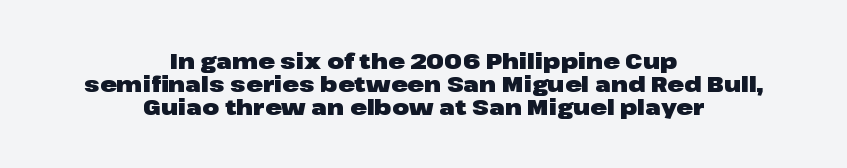
Heavy-handed strokes throughout: this text is bold. Glyph-to-glyph distance matches everyday printed text. Check the space under the baseline: it is left empty. What's the leading like? Squeezed, with rows nearly overlapping. The specimen reads as upright at a glance. These lines stack symmetrically, like a column narrowing and widening about its center.
